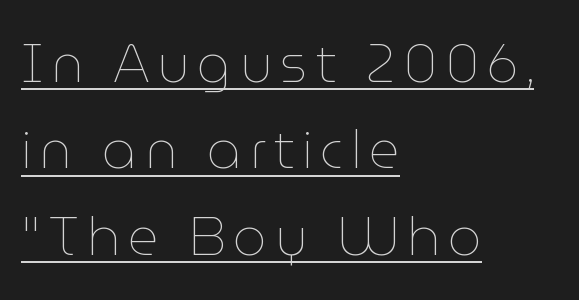
This sample uses an upright cut, with every glyph sitting square on the baseline. Each letter keeps its own natural width here, so spacing adapts to shape. Summary of weight: not heavy and not bold. Line starts are locked; line ends wander. Check the space under the baseline: a stroke is drawn there. Horizontal bands of white between lines are of average thickness.
